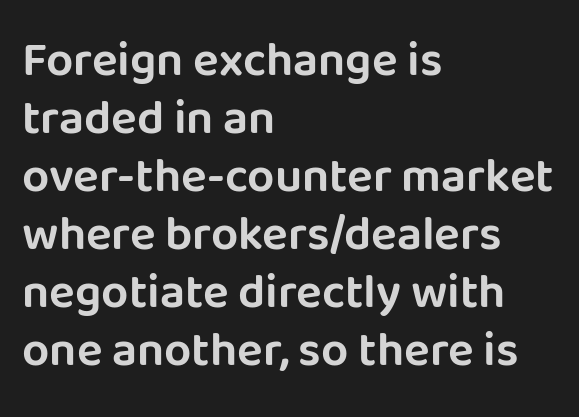
{"serif": "no", "italic": "no", "width": "normal", "stroke_contrast": "low", "x_height": "large", "monospaced": "no", "underline": "no", "align": "left", "line_spacing_ratio": 1.21, "letter_spacing": "normal", "letter_spacing_em": 0.0, "glyph_px": 48}
